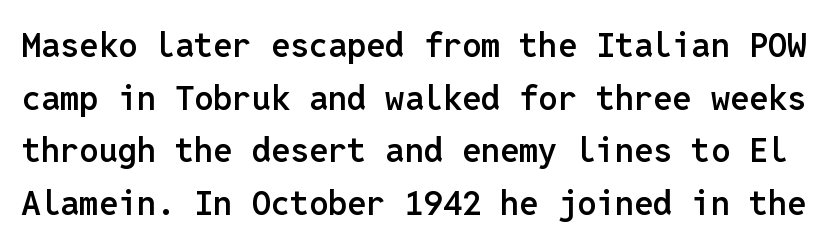
Q: Is the text bold? A: Semi-bold.
Q: Is the text italic (slanted)? A: No, it is upright.
Q: Is the typeface a serif or a sans-serif typeface? A: Sans-serif.
Q: Is the text underlined? A: No.
Q: Is the spacing between letters normal or unusually wide? A: Normal.
Q: Is the spacing between lines tight, normal or loose? A: Normal.
Q: Width (condensed, normal, or wide)? A: Normal.
Q: Stroke contrast? A: Low.
Q: x-height? A: Medium.
Q: Monospaced? A: Yes.
